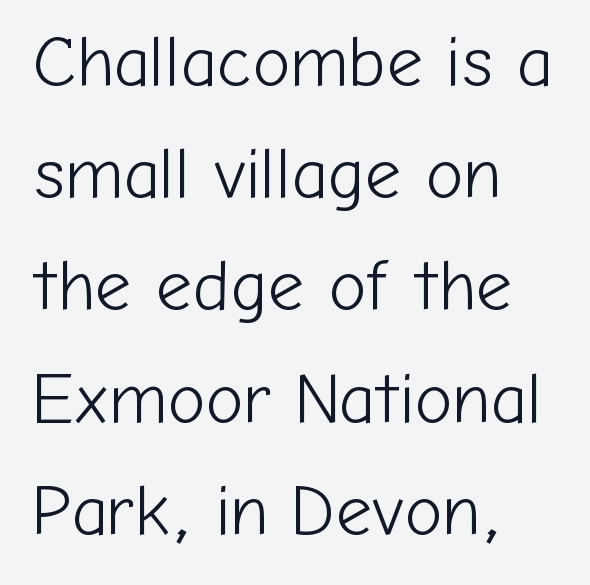
Q: Is the text bold? A: No.
Q: Is the text italic (slanted)? A: No, it is upright.
Q: Is the typeface a serif or a sans-serif typeface? A: Sans-serif.
Q: Is the text underlined? A: No.
Q: How is the paragraph aligned? A: Left-aligned.
Q: Is the spacing between letters normal or unusually wide? A: Normal.
Q: Is the spacing between lines tight, normal or loose? A: Normal.
Q: Width (condensed, normal, or wide)? A: Normal.
Q: Stroke contrast? A: Low.
Q: x-height? A: Medium.
Q: Monospaced? A: No.
